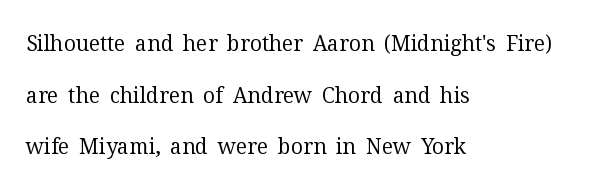
Q: Is the text bold? A: No.
Q: Is the text italic (slanted)? A: No, it is upright.
Q: Is the text underlined? A: No.
Q: How is the paragraph aligned? A: Left-aligned.
Q: Is the spacing between letters normal or unusually wide? A: Normal.
Q: Is the spacing between lines tight, normal or loose? A: Loose.
